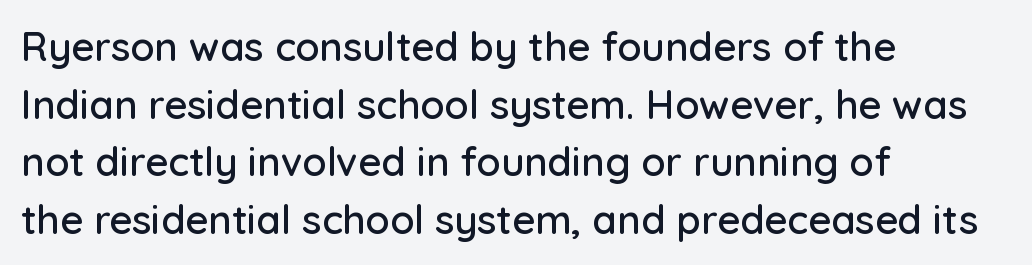
The image shows 40 px sans-serif type, upright; set left-aligned, normal line spacing (1.44x), normal letter spacing, not underlined; low stroke contrast and a medium x-height.
